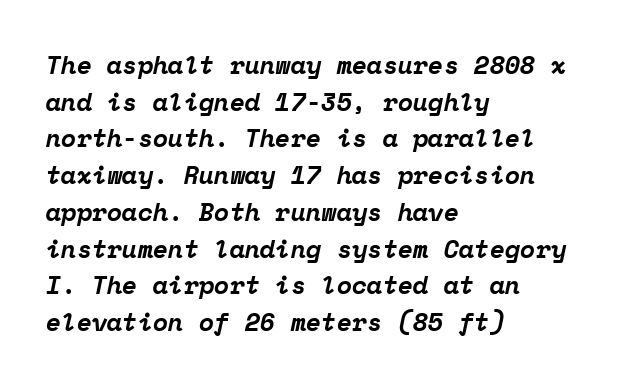
The image shows 25 px bold type, italic (leaning right); set left-aligned, normal line spacing (1.47x), normal letter spacing, not underlined.
